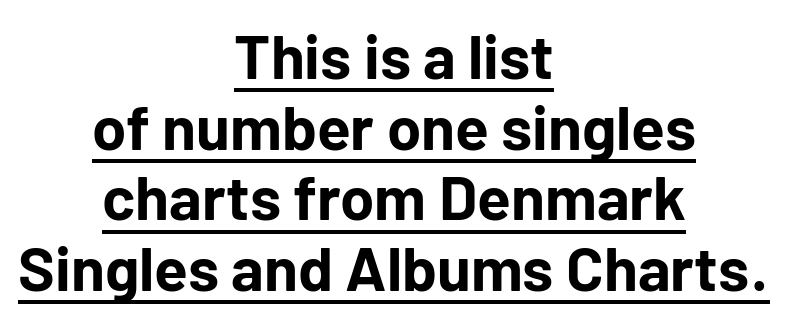
Q: Is the text bold? A: Yes.
Q: Is the text italic (slanted)? A: No, it is upright.
Q: Is the typeface a serif or a sans-serif typeface? A: Sans-serif.
Q: Is the text underlined? A: Yes.
Q: How is the paragraph aligned? A: Centered.
Q: Is the spacing between letters normal or unusually wide? A: Normal.
Q: Is the spacing between lines tight, normal or loose? A: Tight.
Q: Width (condensed, normal, or wide)? A: Normal.
Q: Stroke contrast? A: Low.
Q: x-height? A: Medium.
Q: Monospaced? A: No.
